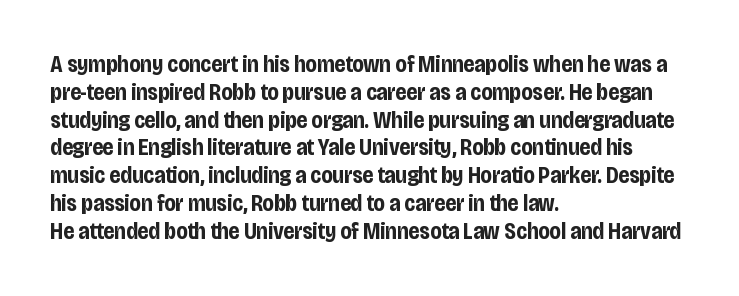
Short and long lines alike share a common starting point at left. Unlike italic type, these characters show no tilt at all. The passage shown is emphatically bold. The face used here is rendered with its standard letterfit. The space beneath each line is pristine and unruled.
